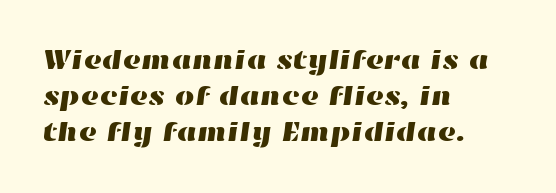
{"width": "wide", "stroke_contrast": "high", "x_height": "medium", "monospaced": "no", "underline": "no", "align": "left", "line_spacing": "normal", "line_spacing_ratio": 1.29, "letter_spacing": "normal", "letter_spacing_em": 0.0, "glyph_px": 28}
